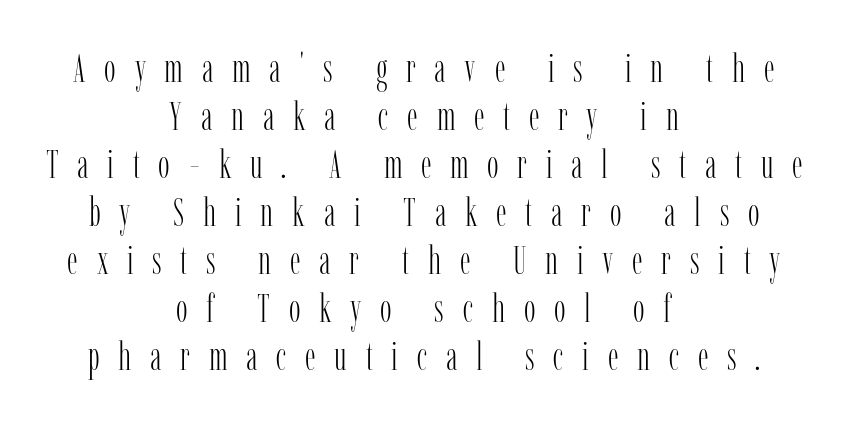
Q: Is the text bold? A: No.
Q: Is the text italic (slanted)? A: No, it is upright.
Q: Is the typeface a serif or a sans-serif typeface? A: Serif.
Q: Is the text underlined? A: No.
Q: How is the paragraph aligned? A: Centered.
Q: Is the spacing between letters normal or unusually wide? A: Unusually wide.
Q: Width (condensed, normal, or wide)? A: Condensed.
Q: Stroke contrast? A: Low.
Q: x-height? A: Medium.
Q: Monospaced? A: No.
